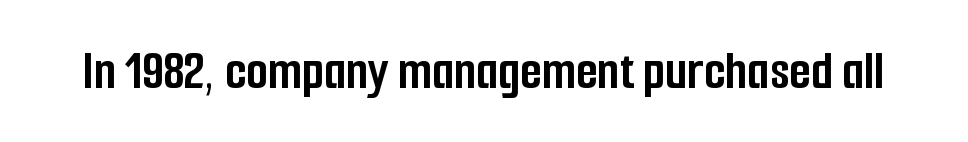
{"serif": "no", "italic": "no", "bold": "yes", "weight": "semibold", "width": "condensed", "stroke_contrast": "low", "x_height": "medium", "monospaced": "no", "underline": "no", "letter_spacing": "normal", "letter_spacing_em": 0.0, "glyph_px": 56}
